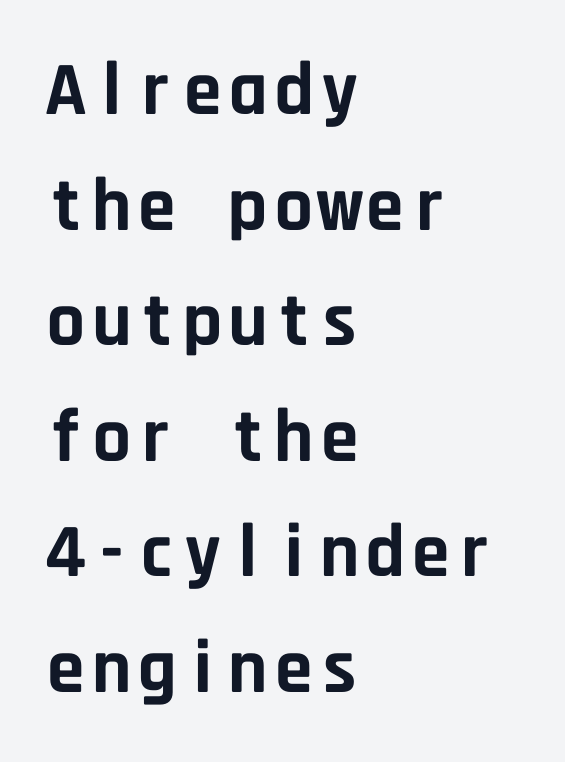
Q: Is the text bold? A: Yes.
Q: Is the text italic (slanted)? A: No, it is upright.
Q: Is the typeface a serif or a sans-serif typeface? A: Sans-serif.
Q: Is the text underlined? A: No.
Q: How is the paragraph aligned? A: Left-aligned.
Q: Is the spacing between letters normal or unusually wide? A: Normal.
Q: Is the spacing between lines tight, normal or loose? A: Normal.
Q: Width (condensed, normal, or wide)? A: Normal.
Q: Stroke contrast? A: Low.
Q: x-height? A: Large.
Q: Monospaced? A: Yes.
